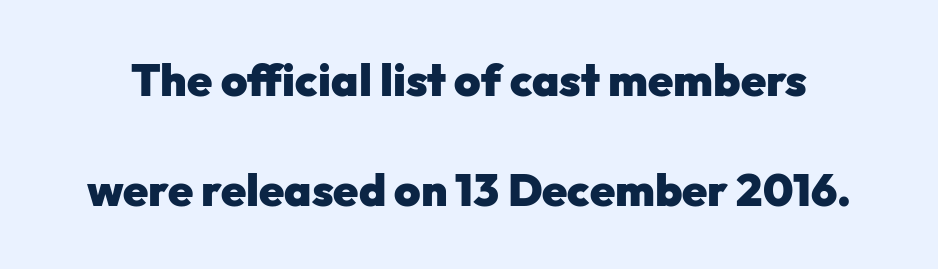
The image shows 45 px heavy sans-serif type, upright; set loose line spacing (2.44x), normal letter spacing, not underlined; low stroke contrast and a medium x-height.
